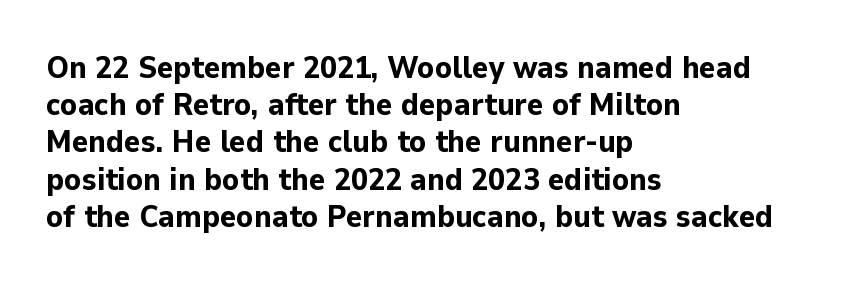
This sample has the flowing, uneven cadence of proportional lettering. Summary of weight: heavy, a full bold. The passage shown is typeset with a sans-serif family. The glyphs are unaccompanied by any horizontal stroke below them.
